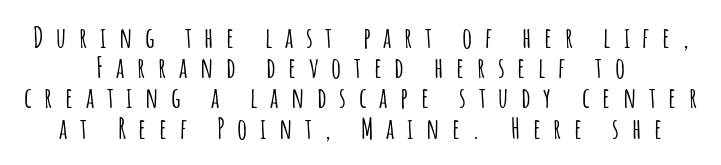
{"serif": "no", "italic": "no", "width": "condensed", "stroke_contrast": "low", "x_height": "large", "monospaced": "no", "underline": "no", "align": "center", "line_spacing": "tight", "line_spacing_ratio": 1.08, "letter_spacing": "wide", "letter_spacing_em": 0.45, "glyph_px": 28}
